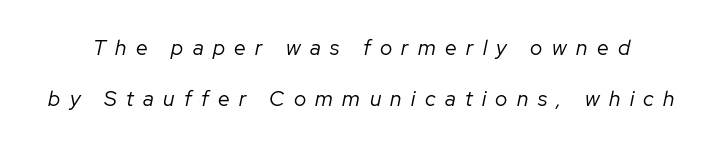
The image shows 21 px text type, italic (leaning right); set loose line spacing (2.41x), unusually wide letter spacing (+0.45 em), not underlined.
